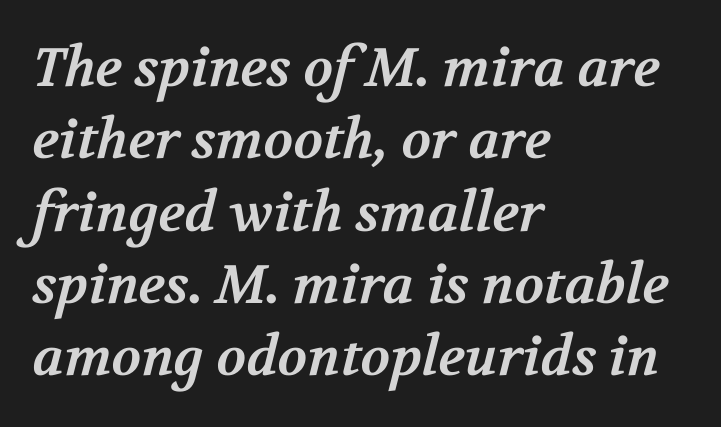
The image shows 54 px bold serif type; set left-aligned, normal line spacing (1.34x), normal letter spacing, not underlined; medium stroke contrast and a medium x-height.
